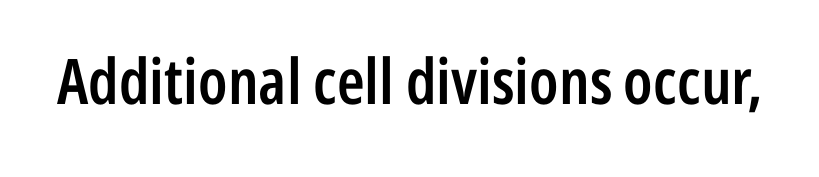
Type without underlining. You could not count columns in this text — the font is proportionally spaced. Tall strokes in this sample are plumb rather than angled. The letterforms sit shoulder to shoulder at normal distance. The sample has been set in demibold, a notch under bold. To sum up the face: it is a sans, with no serifs.
